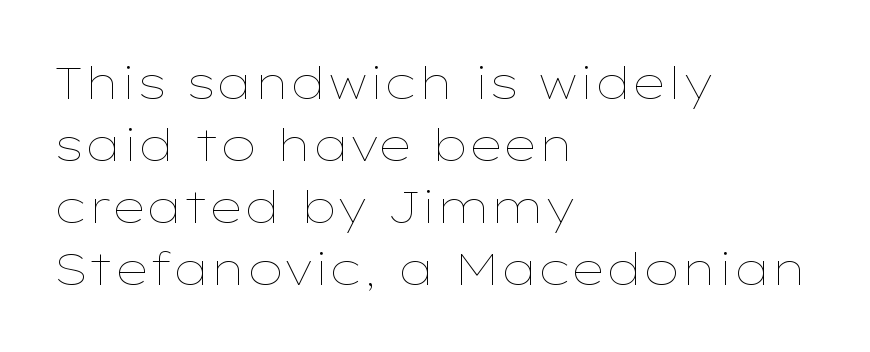
{"italic": "no", "bold": "no", "weight": "thin", "width": "wide", "stroke_contrast": "low", "x_height": "medium", "monospaced": "no", "underline": "no", "align": "left", "line_spacing": "normal", "line_spacing_ratio": 1.38, "letter_spacing": "normal", "letter_spacing_em": 0.0, "glyph_px": 45}
